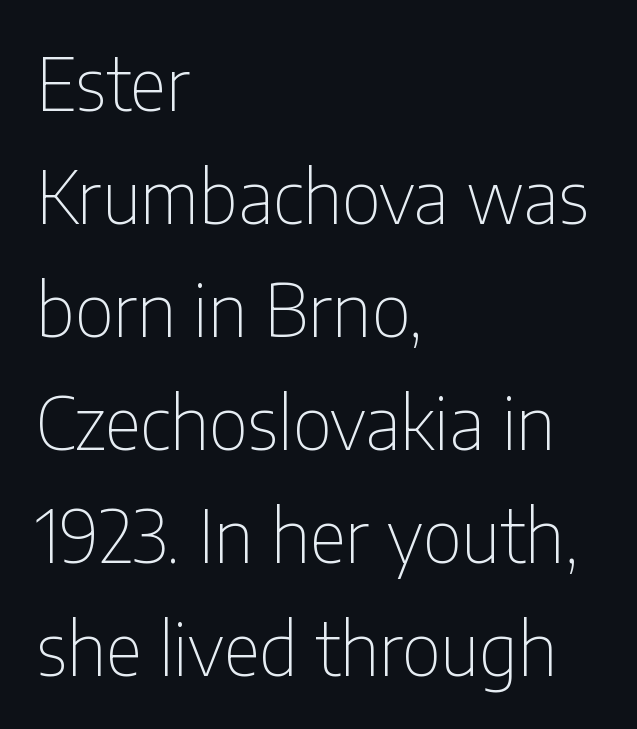
Q: Is the text bold? A: No.
Q: Is the text italic (slanted)? A: No, it is upright.
Q: Is the typeface a serif or a sans-serif typeface? A: Sans-serif.
Q: Is the text underlined? A: No.
Q: How is the paragraph aligned? A: Left-aligned.
Q: Is the spacing between letters normal or unusually wide? A: Normal.
Q: Is the spacing between lines tight, normal or loose? A: Normal.
Q: Width (condensed, normal, or wide)? A: Condensed.
Q: Stroke contrast? A: Low.
Q: x-height? A: Medium.
Q: Monospaced? A: No.
